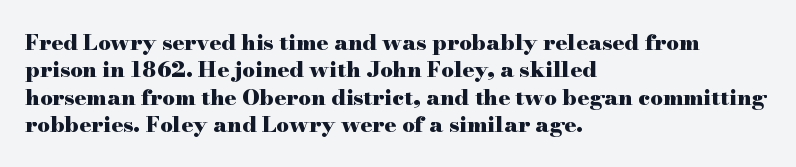
{"italic": "no", "bold": "yes", "underline": "no", "align": "left", "line_spacing": "normal", "line_spacing_ratio": 1.25, "letter_spacing": "normal", "letter_spacing_em": 0.0, "glyph_px": 22}
